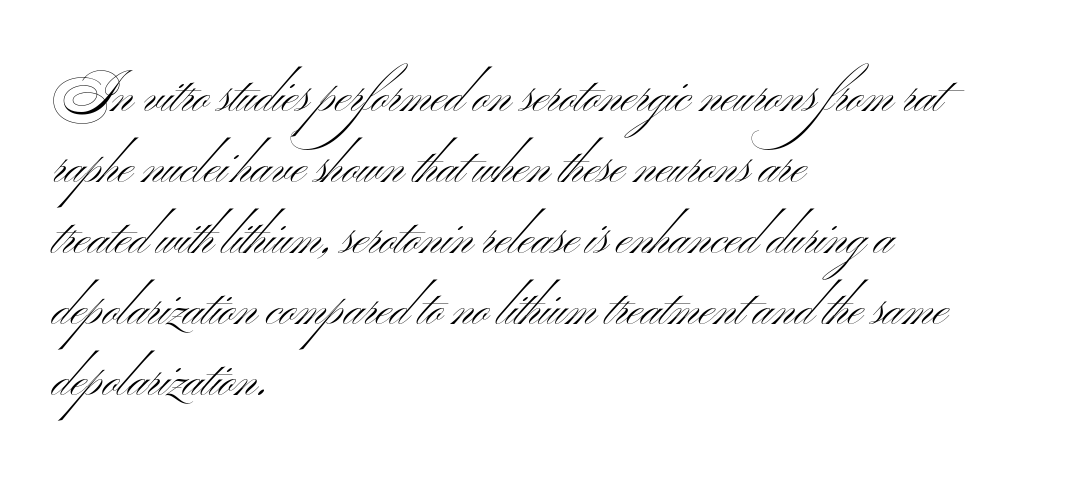
{"serif": "no", "bold": "no", "weight": "light", "width": "wide", "stroke_contrast": "medium", "x_height": "small", "monospaced": "no", "underline": "no", "align": "left", "line_spacing": "normal", "line_spacing_ratio": 1.42, "letter_spacing": "normal", "letter_spacing_em": 0.0, "glyph_px": 50}
